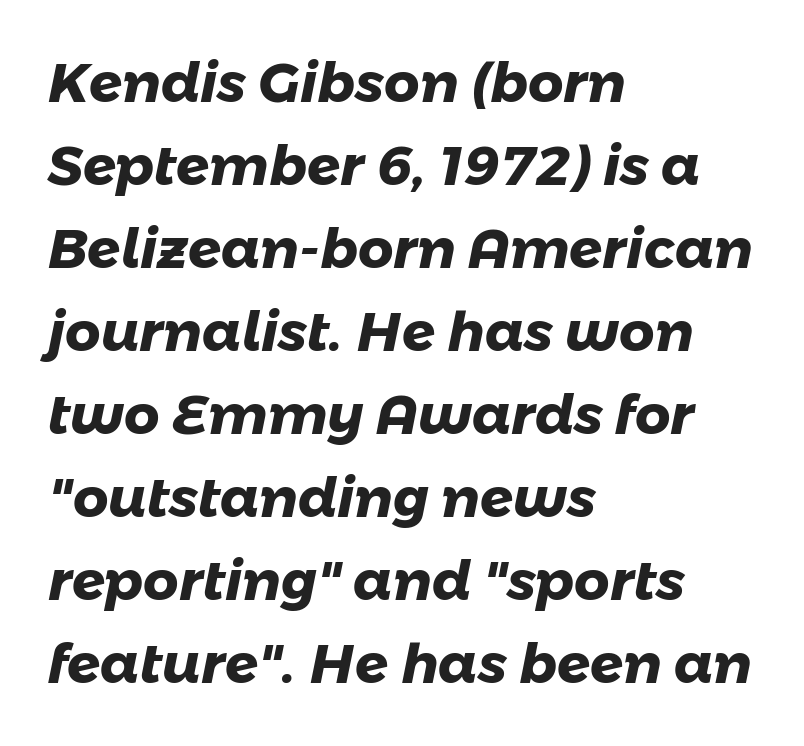
A student would call this left alignment; a typographer would say flush left, rag right. These lines are rendered in a variable-pitch font. The characters display no serif detailing; their extremities are plain. Summary of vertical rhythm: regular, with standard interline spacing. Weight: bold.
